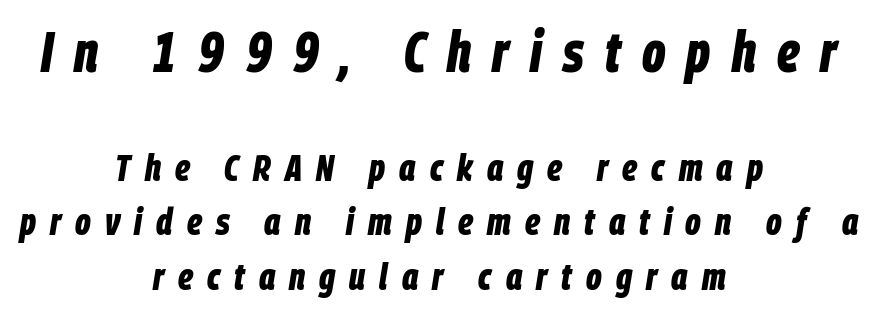
Q: Is the text bold? A: Yes.
Q: Is the text italic (slanted)? A: Yes, it leans right by about 9 degrees.
Q: Is the text underlined? A: No.
Q: How is the paragraph aligned? A: Centered.
Q: Is the spacing between letters normal or unusually wide? A: Unusually wide.
Q: Is the spacing between lines tight, normal or loose? A: Normal.
Q: Which block of text is set in a larger size, the first (top) or the second (bottom)? A: The first (top) one.
Q: Width (condensed, normal, or wide)? A: Condensed.
Q: Stroke contrast? A: Low.
Q: x-height? A: Large.
Q: Monospaced? A: No.
